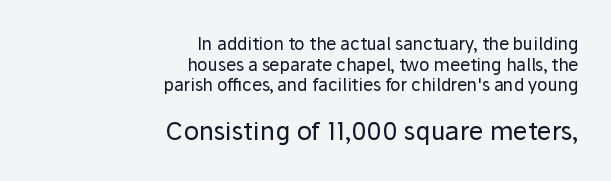
{"italic": "no", "bold": "no", "underline": "no", "align": "right", "line_spacing_ratio": 1.22, "letter_spacing": "normal", "letter_spacing_em": 0.0, "larger_block": "second", "size_ratio": 1.47, "glyph_px": 25}
